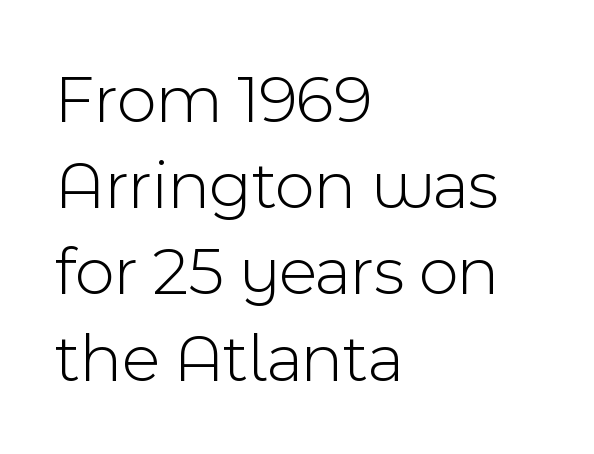
Q: Is the text bold? A: No.
Q: Is the text italic (slanted)? A: No, it is upright.
Q: Is the typeface a serif or a sans-serif typeface? A: Sans-serif.
Q: Is the text underlined? A: No.
Q: How is the paragraph aligned? A: Left-aligned.
Q: Is the spacing between letters normal or unusually wide? A: Normal.
Q: Is the spacing between lines tight, normal or loose? A: Normal.
Q: Width (condensed, normal, or wide)? A: Normal.
Q: x-height? A: Medium.
Q: Monospaced? A: No.
